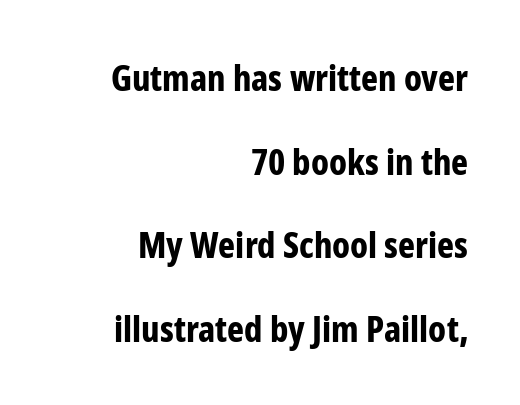
Q: Is the text bold? A: Yes.
Q: Is the text italic (slanted)? A: No, it is upright.
Q: Is the typeface a serif or a sans-serif typeface? A: Sans-serif.
Q: Is the text underlined? A: No.
Q: How is the paragraph aligned? A: Right-aligned.
Q: Is the spacing between letters normal or unusually wide? A: Normal.
Q: Is the spacing between lines tight, normal or loose? A: Loose.
Q: Width (condensed, normal, or wide)? A: Condensed.
Q: Stroke contrast? A: Low.
Q: x-height? A: Medium.
Q: Monospaced? A: No.
